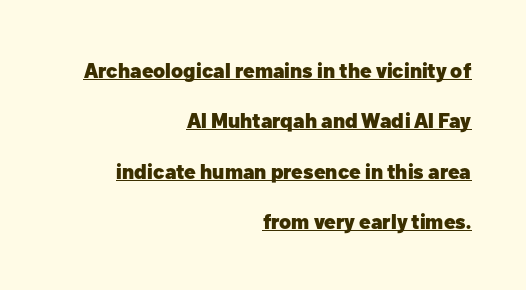
The image shows 21 px bold type, upright; set right-aligned, loose line spacing (2.4x), normal letter spacing, underlined.
